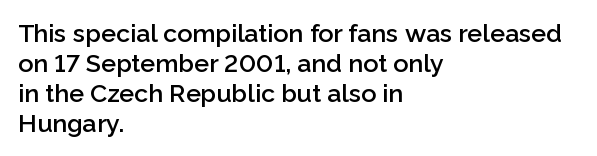
Q: Is the text bold? A: Semi-bold.
Q: Is the text italic (slanted)? A: No, it is upright.
Q: Is the text underlined? A: No.
Q: How is the paragraph aligned? A: Left-aligned.
Q: Is the spacing between letters normal or unusually wide? A: Normal.
